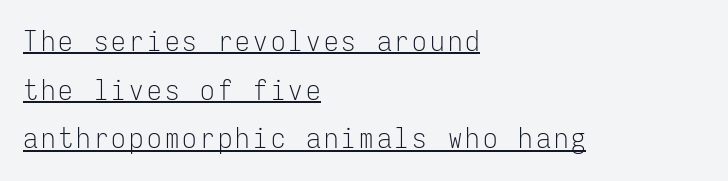
{"serif": "no", "italic": "no", "bold": "no", "weight": "light", "width": "condensed", "stroke_contrast": "low", "x_height": "medium", "monospaced": "yes", "underline": "yes", "align": "left", "line_spacing": "normal", "line_spacing_ratio": 1.68, "glyph_px": 29}
